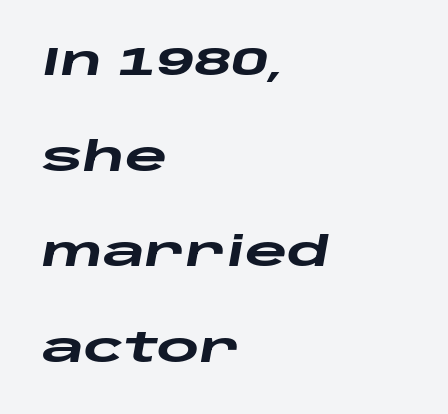
Q: Is the text bold? A: Yes.
Q: Is the text italic (slanted)? A: Yes, it leans right by about 10 degrees.
Q: Is the text underlined? A: No.
Q: How is the paragraph aligned? A: Left-aligned.
Q: Is the spacing between letters normal or unusually wide? A: Normal.
Q: Is the spacing between lines tight, normal or loose? A: Loose.
Q: Width (condensed, normal, or wide)? A: Wide.
Q: Stroke contrast? A: Low.
Q: x-height? A: Large.
Q: Monospaced? A: No.
